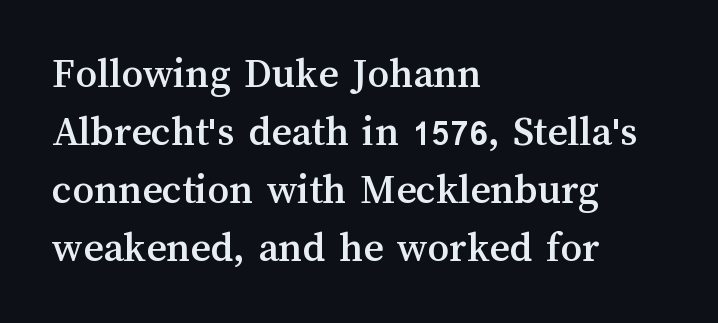
Q: Is the text italic (slanted)? A: No, it is upright.
Q: Is the text underlined? A: No.
Q: How is the paragraph aligned? A: Left-aligned.
Q: Is the spacing between letters normal or unusually wide? A: Normal.
Q: Is the spacing between lines tight, normal or loose? A: Normal.
Q: Width (condensed, normal, or wide)? A: Normal.
Q: Stroke contrast? A: Medium.
Q: x-height? A: Medium.
Q: Monospaced? A: No.
